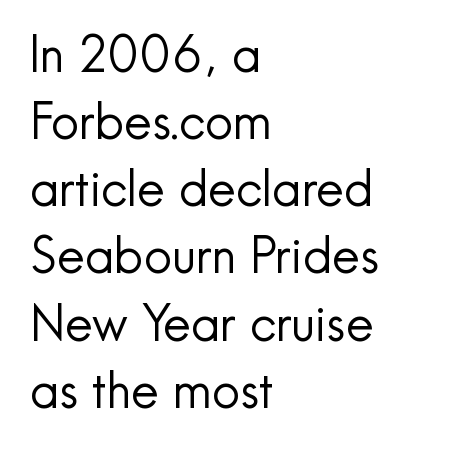
{"serif": "no", "italic": "no", "bold": "no", "weight": "regular", "width": "normal", "x_height": "small", "monospaced": "no", "underline": "no", "align": "left", "line_spacing": "normal", "line_spacing_ratio": 1.37, "letter_spacing": "normal", "letter_spacing_em": 0.0, "glyph_px": 49}
